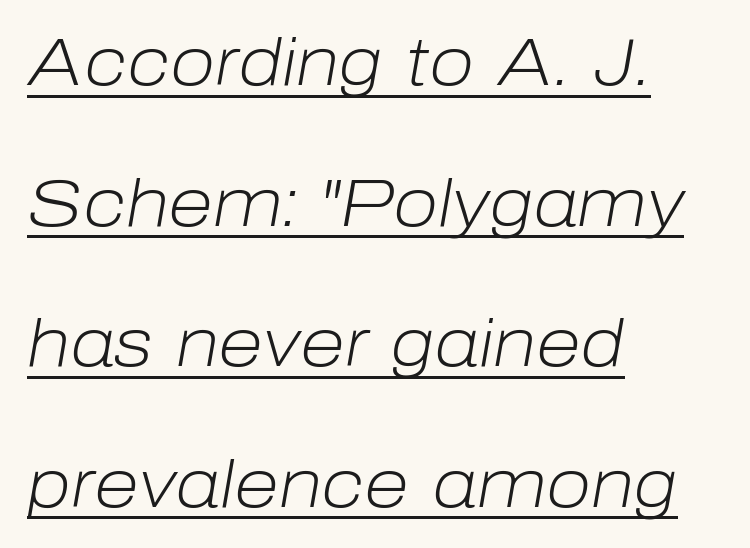
Q: Is the text bold? A: No.
Q: Is the text italic (slanted)? A: Yes, it leans right by about 10 degrees.
Q: Is the text underlined? A: Yes.
Q: How is the paragraph aligned? A: Left-aligned.
Q: Is the spacing between letters normal or unusually wide? A: Normal.
Q: Is the spacing between lines tight, normal or loose? A: Loose.
Q: Width (condensed, normal, or wide)? A: Normal.
Q: Stroke contrast? A: Low.
Q: x-height? A: Medium.
Q: Monospaced? A: No.
